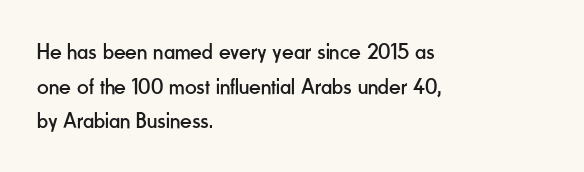
Q: Is the text bold? A: No.
Q: Is the text italic (slanted)? A: No, it is upright.
Q: Is the text underlined? A: No.
Q: How is the paragraph aligned? A: Left-aligned.
Q: Is the spacing between letters normal or unusually wide? A: Normal.
Q: Is the spacing between lines tight, normal or loose? A: Normal.
